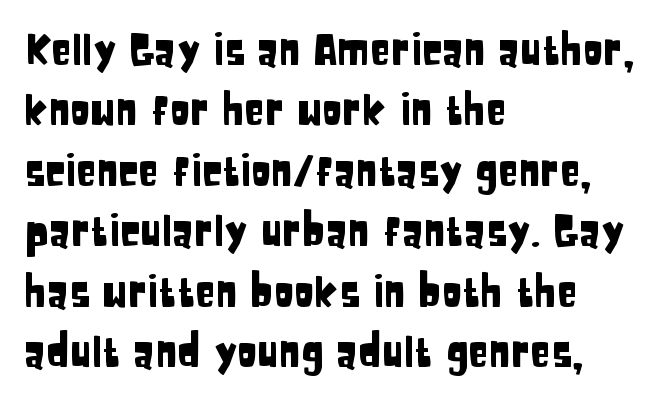
Q: Is the text italic (slanted)? A: No, it is upright.
Q: Is the typeface a serif or a sans-serif typeface? A: Sans-serif.
Q: Is the text underlined? A: No.
Q: How is the paragraph aligned? A: Left-aligned.
Q: Is the spacing between letters normal or unusually wide? A: Normal.
Q: Is the spacing between lines tight, normal or loose? A: Normal.
Q: Width (condensed, normal, or wide)? A: Condensed.
Q: Stroke contrast? A: Low.
Q: x-height? A: Large.
Q: Monospaced? A: No.
